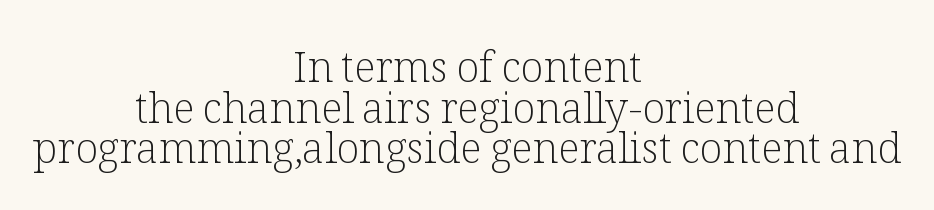
Quick note: underline off. This sample has the flowing, uneven cadence of proportional lettering. Horizontal bands of white between lines are thin slivers. Weight: in the light-to-regular range. Look at the tracking — it's just the regular setting, nothing added.
